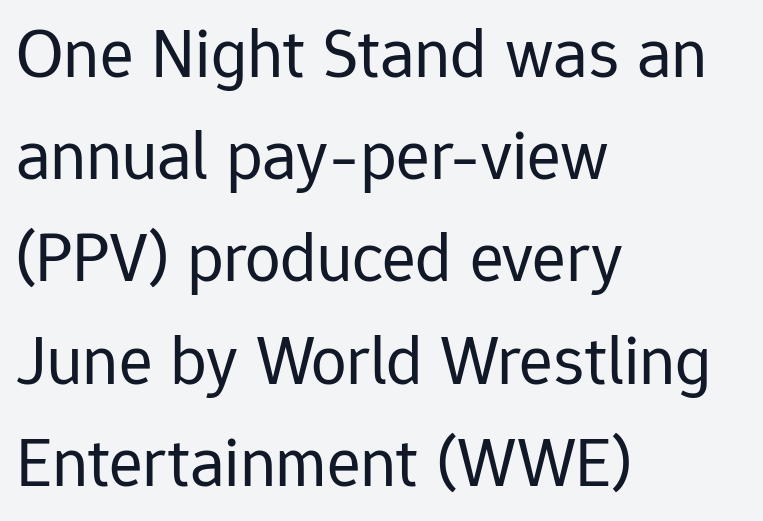
The image shows 71 px regular-weight sans-serif type, upright; set left-aligned, normal line spacing (1.44x), normal letter spacing, not underlined; low stroke contrast and a medium x-height.
